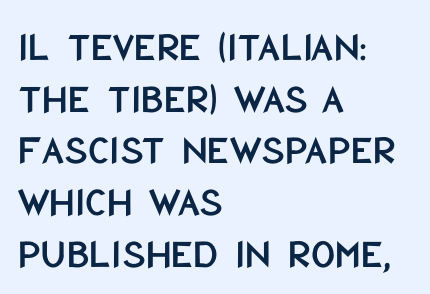
The image shows 42 px condensed sans-serif type, upright; set left-aligned, line spacing 1.23x, normal letter spacing, not underlined; low stroke contrast and a large x-height.
